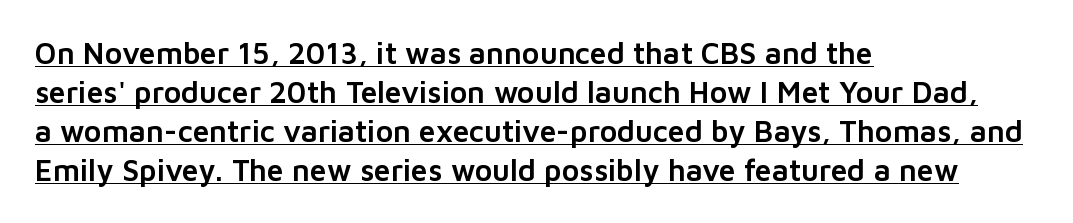
The ragged edge is on the right, which tells us the setting is flush left. Tracking here is standard; glyphs follow each other at the usual distance. The rendered words wear a rule along their underside. Posture: straight, roman, zero tilt. This rendering employs a face without finishing strokes, i.e., a sans-serif. This sample keeps an unexceptional amount of space between lines.
